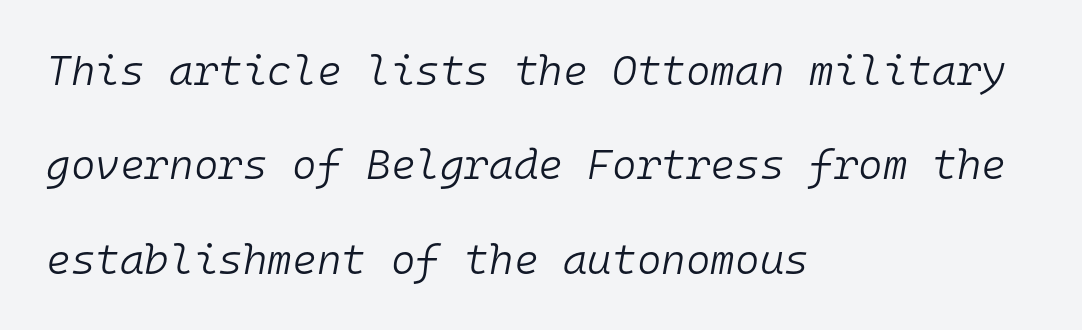
The image shows 42 px light type, italic (leaning right), monospaced; set left-aligned, loose line spacing (2.25x), normal letter spacing, not underlined; low stroke contrast and a medium x-height.
